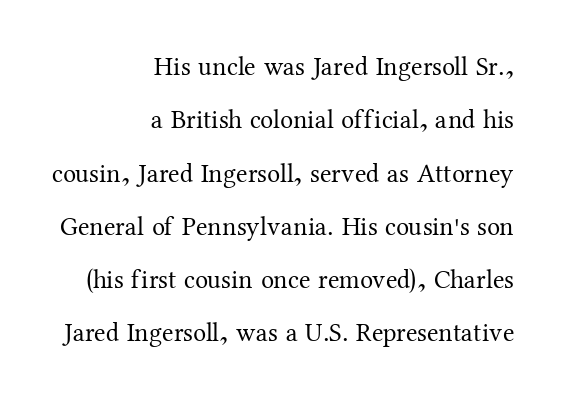
The image shows 26 px text type, upright; set right-aligned, loose line spacing (2.05x), normal letter spacing, not underlined.
